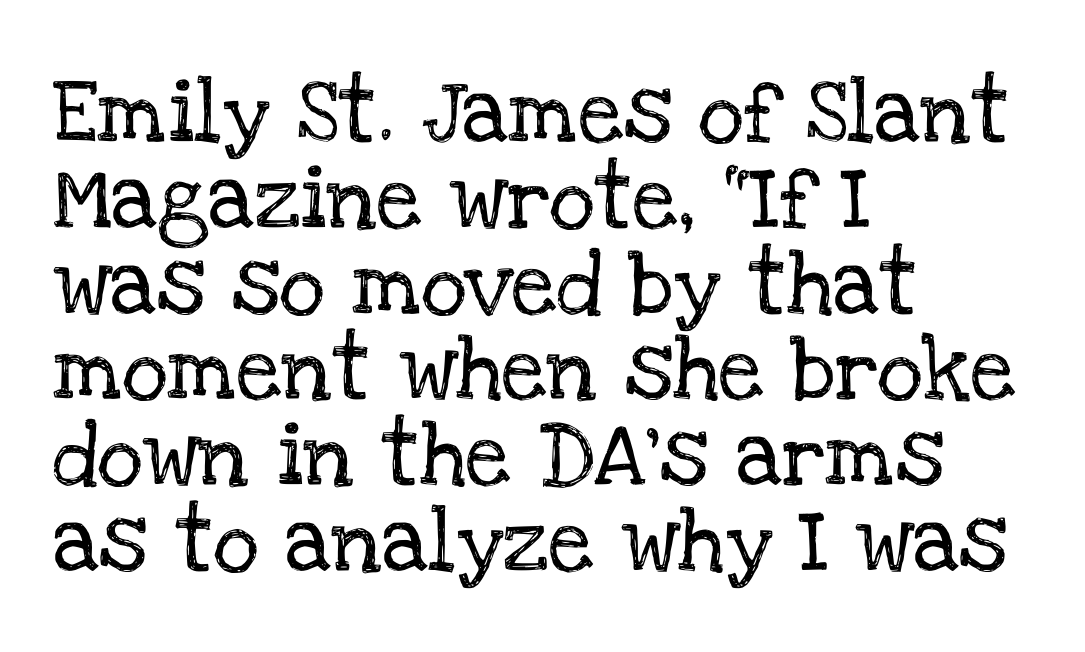
{"serif": "yes", "italic": "no", "width": "normal", "stroke_contrast": "low", "x_height": "large", "monospaced": "no", "underline": "no", "align": "left", "line_spacing": "normal", "line_spacing_ratio": 1.34, "letter_spacing": "normal", "letter_spacing_em": 0.0, "glyph_px": 64}
